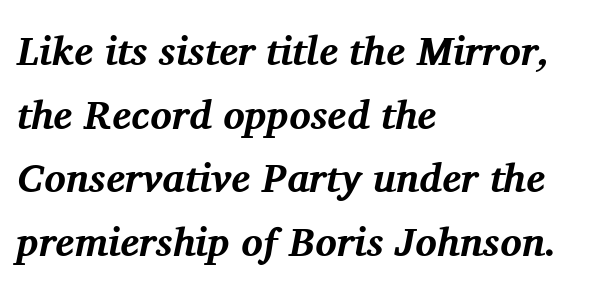
{"serif": "yes", "italic": "yes", "lean": "right", "slant_degrees": 11, "bold": "yes", "weight": "bold", "width": "normal", "stroke_contrast": "medium", "x_height": "medium", "monospaced": "no", "underline": "no", "align": "left", "line_spacing": "normal", "line_spacing_ratio": 1.59, "letter_spacing": "normal", "letter_spacing_em": 0.0, "glyph_px": 40}
